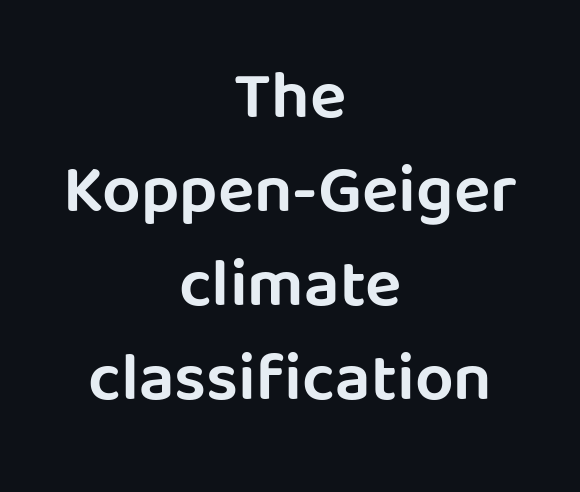
Examine the stroke ends and you'll find no serifs. The text block is weighted toward neither margin, spreading evenly from the middle. This block has exactly the height ordinary leading produces. Do the characters align in a grid? No, the font is proportional. No word sits above an underline.
